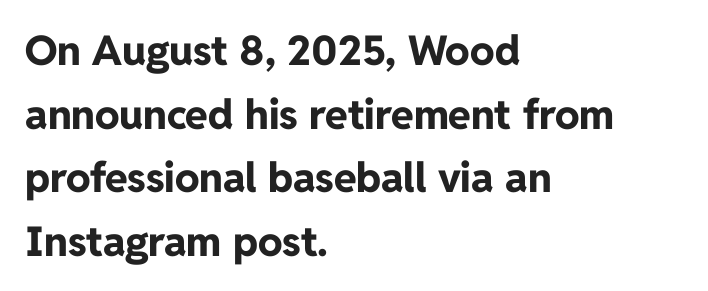
Q: Is the text bold? A: Yes.
Q: Is the text italic (slanted)? A: No, it is upright.
Q: Is the typeface a serif or a sans-serif typeface? A: Sans-serif.
Q: Is the text underlined? A: No.
Q: How is the paragraph aligned? A: Left-aligned.
Q: Is the spacing between letters normal or unusually wide? A: Normal.
Q: Is the spacing between lines tight, normal or loose? A: Normal.
Q: Width (condensed, normal, or wide)? A: Normal.
Q: Stroke contrast? A: Low.
Q: x-height? A: Medium.
Q: Monospaced? A: No.
